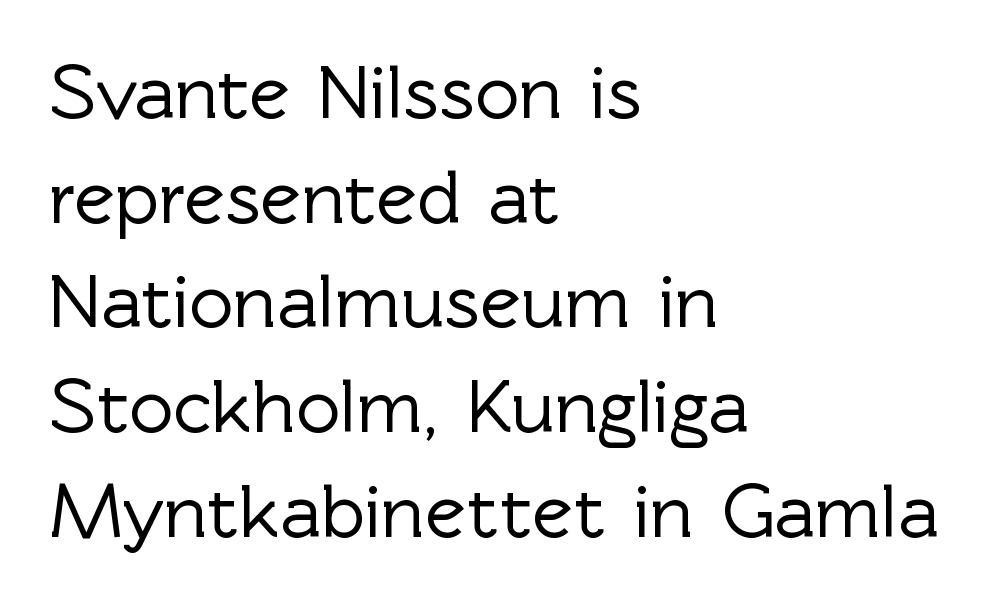
The image shows 77 px sans-serif type, upright; set left-aligned, normal line spacing (1.36x), normal letter spacing, not underlined; a medium x-height.
